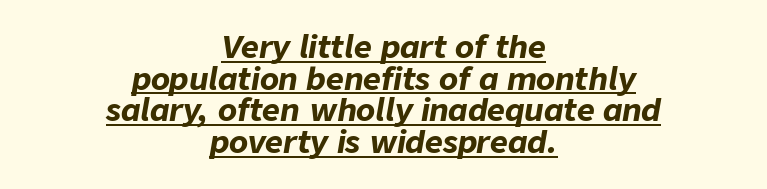
Q: Is the text bold? A: Yes.
Q: Is the text italic (slanted)? A: Yes, it leans right by about 9 degrees.
Q: Is the text underlined? A: Yes.
Q: How is the paragraph aligned? A: Centered.
Q: Is the spacing between letters normal or unusually wide? A: Normal.
Q: Is the spacing between lines tight, normal or loose? A: Tight.
Q: Width (condensed, normal, or wide)? A: Normal.
Q: Stroke contrast? A: Low.
Q: x-height? A: Medium.
Q: Monospaced? A: No.
